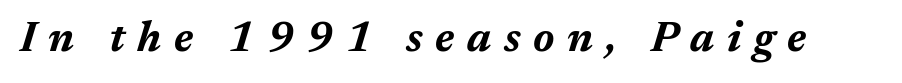
The glyphs look as if they've been sheared to an angle. Students, this is bold: see how much ink each stroke carries. A clean baseline with only descenders dipping below it. Varying glyph widths throughout — classic text-font behaviour.
